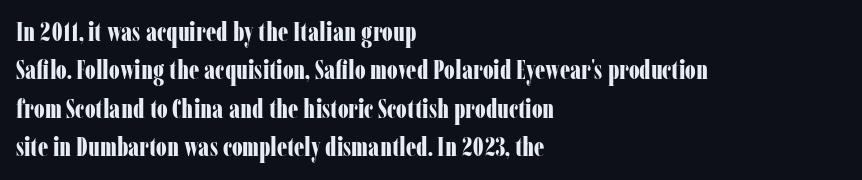
Q: Is the text bold? A: Yes.
Q: Is the text italic (slanted)? A: No, it is upright.
Q: Is the text underlined? A: No.
Q: How is the paragraph aligned? A: Left-aligned.
Q: Is the spacing between letters normal or unusually wide? A: Normal.
Q: Is the spacing between lines tight, normal or loose? A: Normal.
